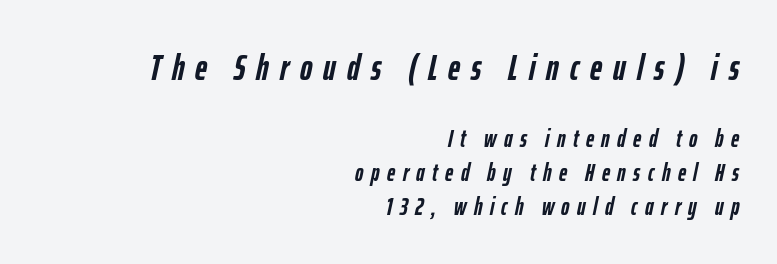
The image shows 37 px semibold, condensed type, italic (leaning right); set right-aligned, normal line spacing (1.36x), unusually wide letter spacing (+0.3 em), not underlined; the first (top) block is 1.48x larger; low stroke contrast and a medium x-height.
